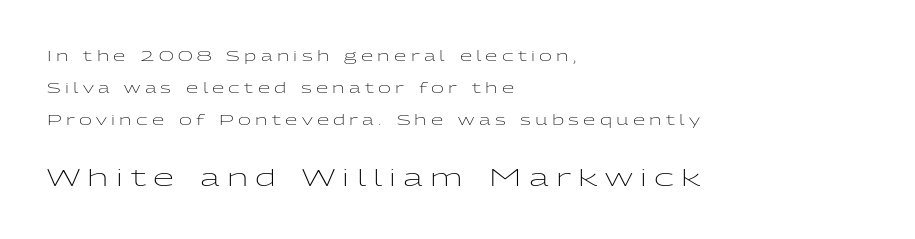
These lines have a slow, spaced-out rhythm from letter to letter. The space beneath each line is pristine and unruled. Left-aligned paragraph, ragged on the right. Think standard paragraph weight, or any step lighter than that.
